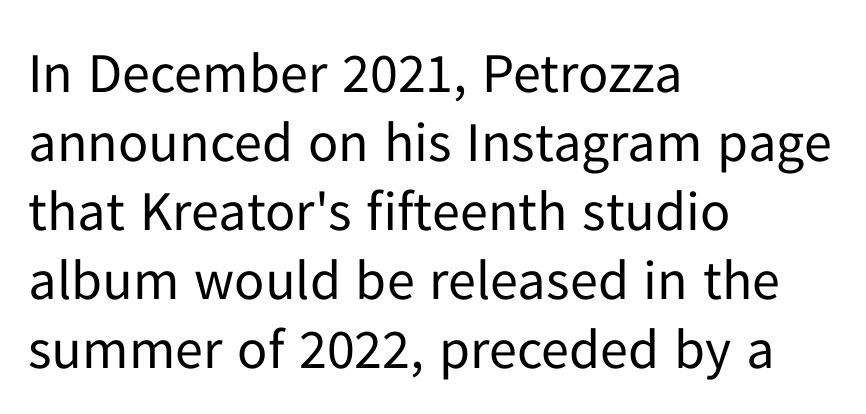
The image shows 56 px regular-weight sans-serif type, upright; set left-aligned, line spacing 1.23x, normal letter spacing, not underlined; low stroke contrast and a medium x-height.
